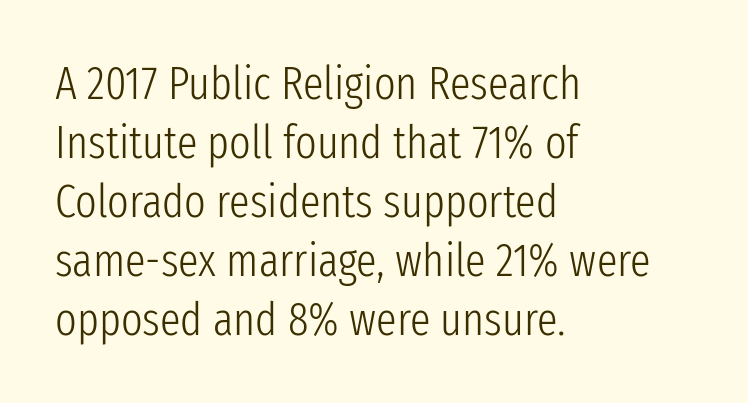
{"serif": "no", "italic": "no", "bold": "no", "weight": "light", "width": "condensed", "stroke_contrast": "low", "x_height": "medium", "monospaced": "no", "underline": "no", "align": "left", "line_spacing": "normal", "line_spacing_ratio": 1.28, "letter_spacing": "normal", "letter_spacing_em": 0.0, "glyph_px": 46}
